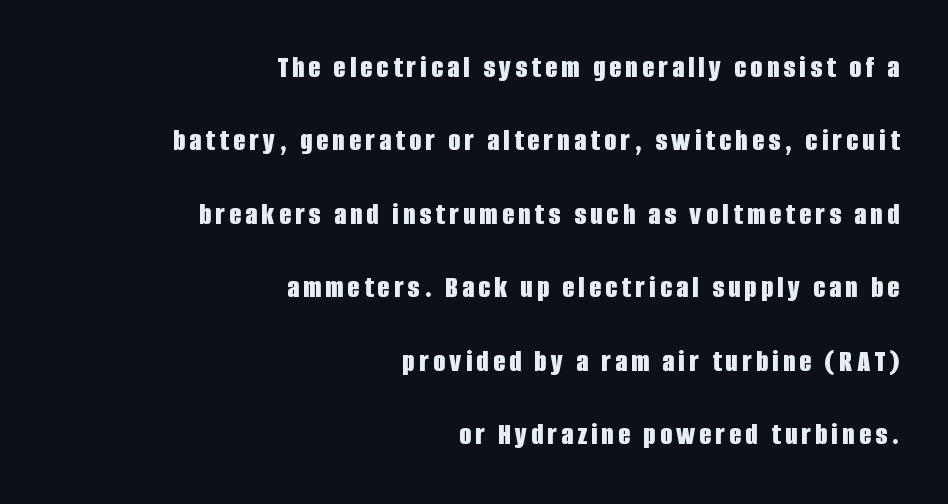
Q: Is the text bold? A: Yes.
Q: Is the text italic (slanted)? A: No, it is upright.
Q: Is the typeface a serif or a sans-serif typeface? A: Sans-serif.
Q: Is the text underlined? A: No.
Q: How is the paragraph aligned? A: Right-aligned.
Q: Is the spacing between lines tight, normal or loose? A: Loose.
Q: Width (condensed, normal, or wide)? A: Condensed.
Q: Stroke contrast? A: Low.
Q: x-height? A: Large.
Q: Monospaced? A: No.
